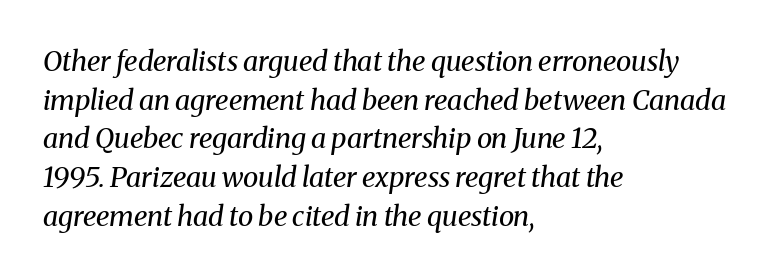
{"serif": "yes", "italic": "yes", "lean": "right", "slant_degrees": 8, "bold": "no", "weight": "regular", "width": "normal", "stroke_contrast": "medium", "x_height": "medium", "monospaced": "no", "underline": "no", "align": "left", "line_spacing": "normal", "line_spacing_ratio": 1.38, "letter_spacing": "normal", "letter_spacing_em": 0.0, "glyph_px": 28}
